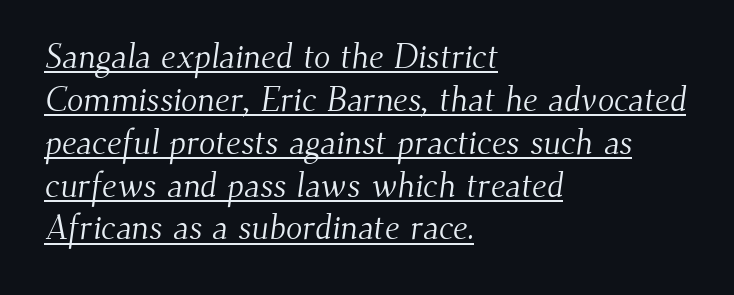
{"serif": "yes", "bold": "no", "weight": "light", "width": "normal", "stroke_contrast": "medium", "x_height": "small", "monospaced": "no", "underline": "yes", "align": "left", "line_spacing": "normal", "line_spacing_ratio": 1.26, "letter_spacing": "normal", "letter_spacing_em": 0.0, "glyph_px": 34}
